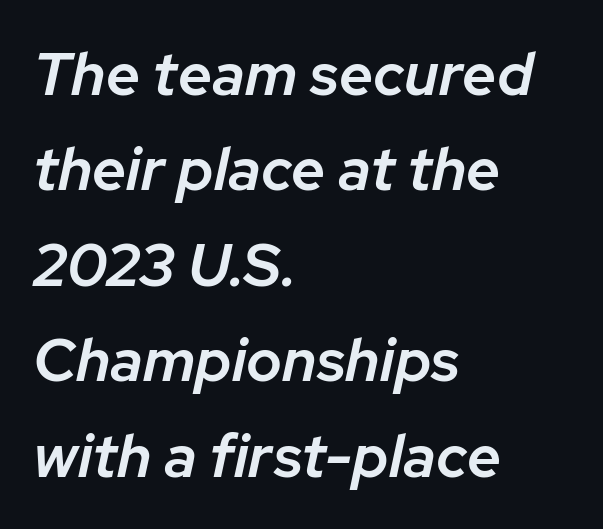
{"italic": "yes", "lean": "right", "slant_degrees": 12, "bold": "semi", "weight": "semibold", "width": "normal", "stroke_contrast": "low", "x_height": "medium", "monospaced": "no", "underline": "no", "align": "left", "line_spacing": "normal", "line_spacing_ratio": 1.59, "letter_spacing": "normal", "letter_spacing_em": 0.0, "glyph_px": 60}
